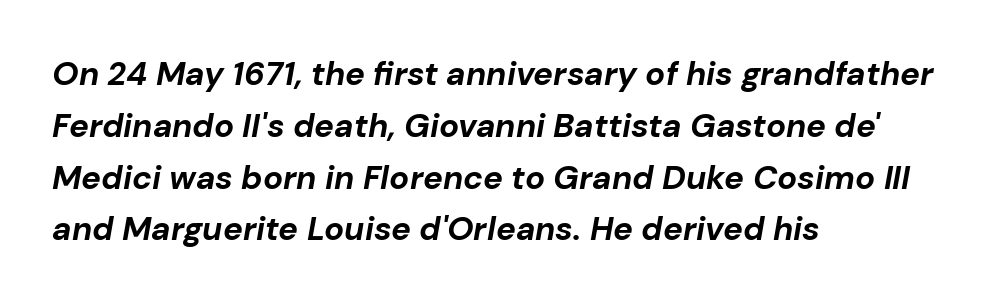
Q: Is the text bold? A: Yes.
Q: Is the text italic (slanted)? A: Yes, it leans right by about 10 degrees.
Q: Is the text underlined? A: No.
Q: How is the paragraph aligned? A: Left-aligned.
Q: Is the spacing between letters normal or unusually wide? A: Normal.
Q: Is the spacing between lines tight, normal or loose? A: Normal.
Q: Width (condensed, normal, or wide)? A: Normal.
Q: Stroke contrast? A: Low.
Q: x-height? A: Medium.
Q: Monospaced? A: No.
